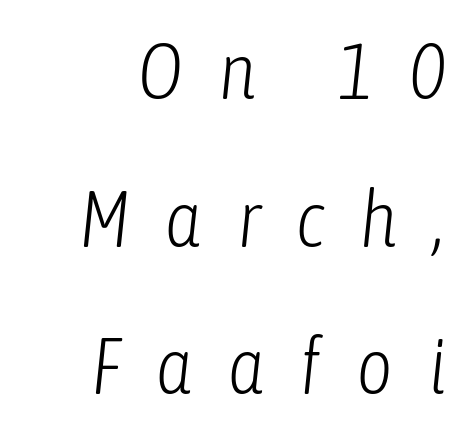
{"italic": "yes", "lean": "right", "slant_degrees": 6, "bold": "no", "weight": "light", "width": "condensed", "stroke_contrast": "low", "x_height": "medium", "monospaced": "no", "underline": "no", "align": "right", "line_spacing_ratio": 1.87, "letter_spacing": "wide", "letter_spacing_em": 0.44, "glyph_px": 79}
